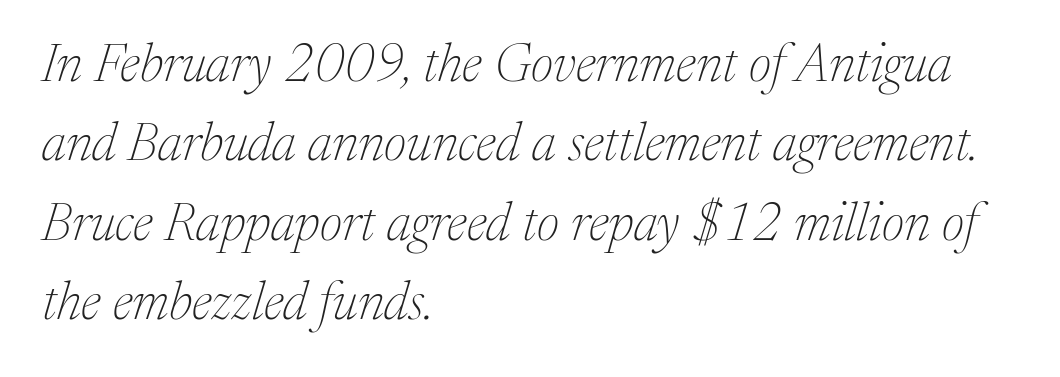
The image shows 53 px thin serif type, italic (leaning right); set left-aligned, normal line spacing (1.5x), normal letter spacing, not underlined; medium stroke contrast and a medium x-height.
